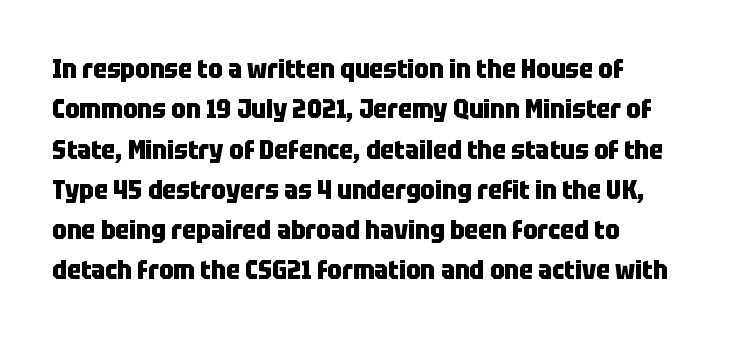
Q: Is the text bold? A: Yes.
Q: Is the text italic (slanted)? A: No, it is upright.
Q: Is the text underlined? A: No.
Q: Is the spacing between letters normal or unusually wide? A: Normal.
Q: Is the spacing between lines tight, normal or loose? A: Normal.
